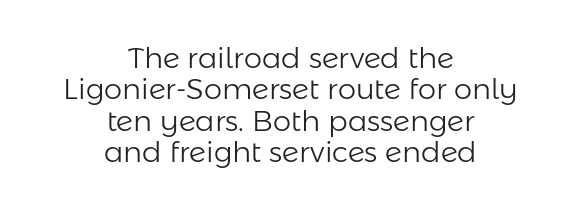
The rendering positions every line midway between the sides. Character widths vary here, with narrow letters taking less room than wide ones. Rows of type sit shoulder to shoulder in the vertical direction. Unlike a traditional serif, this face leaves its strokes unadorned. This is the regular roman posture of the typeface.
